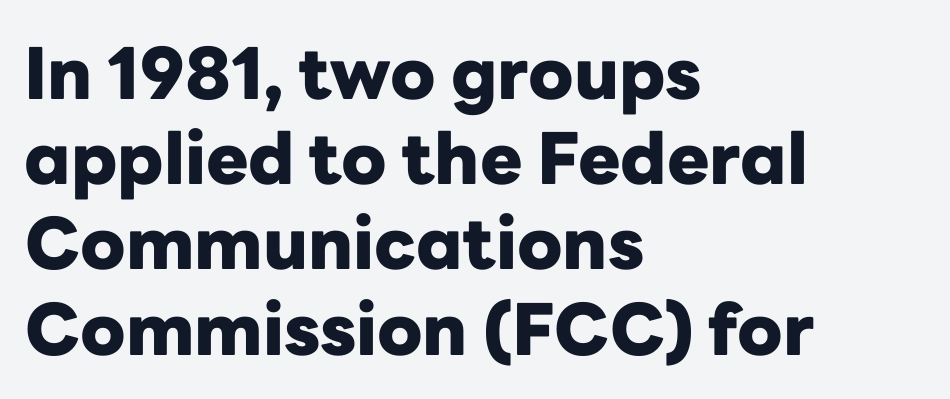
This rendering employs a face without finishing strokes, i.e., a sans-serif. The paragraph has a hard left edge and a soft right edge. The string is rendered with underlining switched off. The face used here is rendered with its standard letterfit. Characters remain perfectly vertical along every line.
